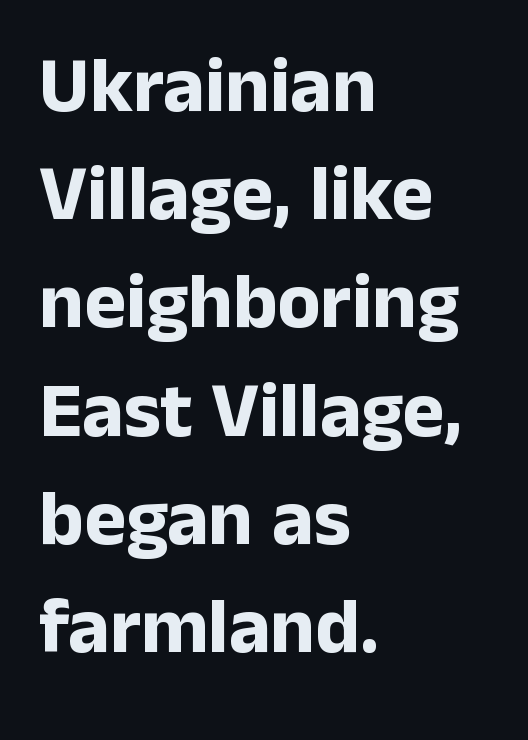
Here the designer chose a conventional face with non-uniform glyph widths. The characters display no serif detailing; their extremities are plain. Clear beneath every line of the passage. The face used here has the dense, thick strokes of a bold.
